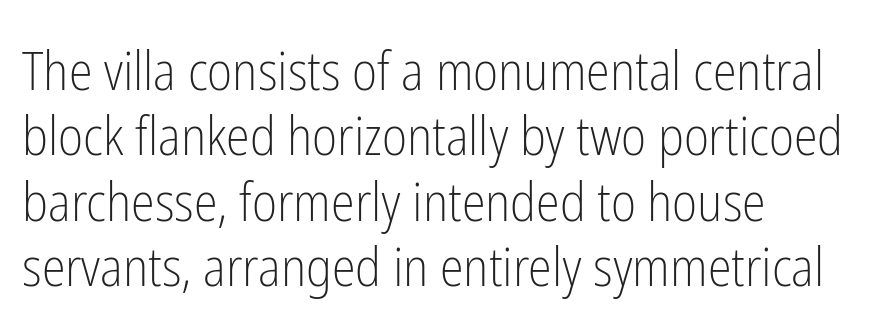
{"serif": "no", "italic": "no", "bold": "no", "weight": "light", "width": "condensed", "stroke_contrast": "low", "x_height": "medium", "monospaced": "no", "underline": "no", "align": "left", "line_spacing_ratio": 1.21, "letter_spacing": "normal", "letter_spacing_em": 0.0, "glyph_px": 54}
